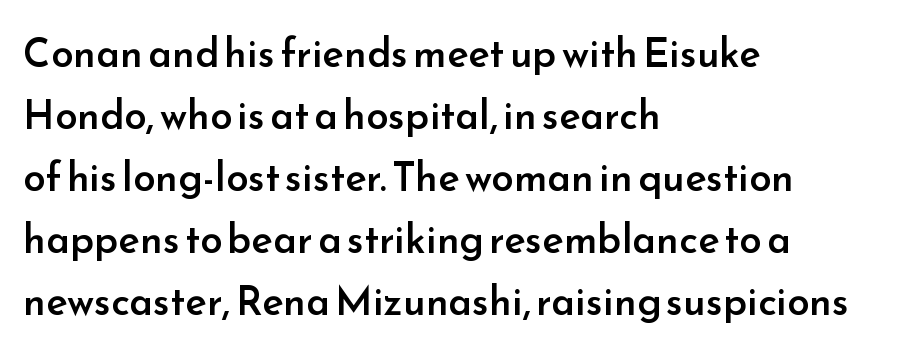
The image shows 40 px semibold sans-serif type, upright; set left-aligned, normal line spacing (1.55x), normal letter spacing, not underlined; low stroke contrast and a small x-height.
